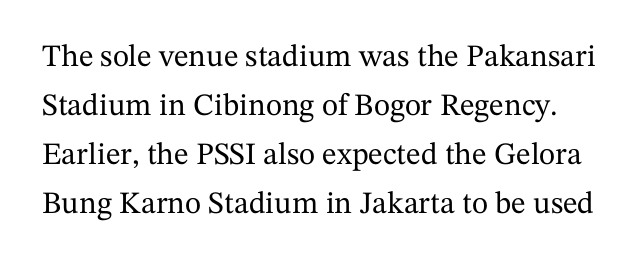
{"serif": "yes", "italic": "no", "width": "normal", "stroke_contrast": "medium", "x_height": "medium", "monospaced": "no", "underline": "no", "line_spacing": "normal", "line_spacing_ratio": 1.58, "letter_spacing": "normal", "letter_spacing_em": 0.0, "glyph_px": 31}
